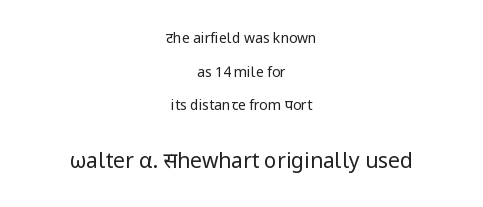
{"italic": "no", "bold": "no", "underline": "no", "align": "center", "line_spacing": "loose", "line_spacing_ratio": 2.4, "letter_spacing": "normal", "letter_spacing_em": 0.0, "larger_block": "second", "size_ratio": 1.5, "glyph_px": 21}
